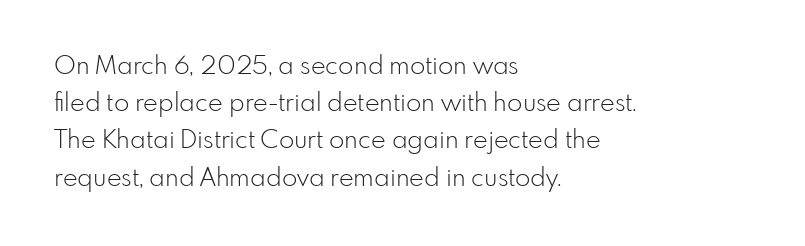
{"italic": "no", "bold": "no", "underline": "no", "align": "left", "line_spacing": "normal", "line_spacing_ratio": 1.49, "letter_spacing": "normal", "letter_spacing_em": 0.0, "glyph_px": 25}
